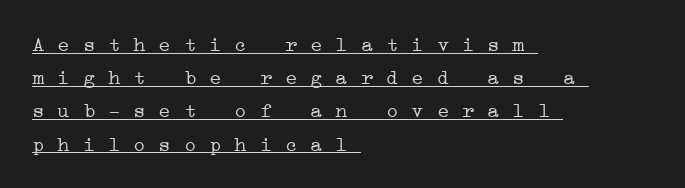
The image shows 21 px text type; set left-aligned, normal line spacing (1.58x), normal letter spacing, underlined.
